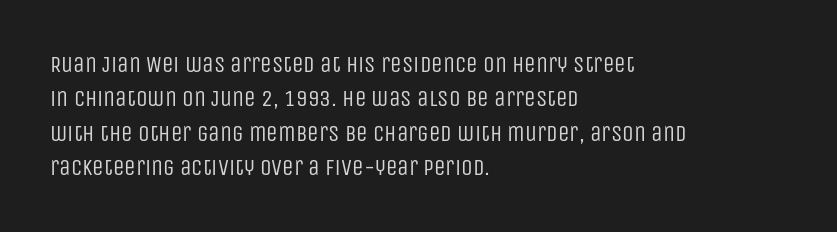
The vertical gap from one line to the next is medium. These lines were composed using upright roman letters. Horizontal alignment here is leftward, the default for most running prose. The gaps between neighbouring characters are ordinary and unremarkable. Weight: regular or lighter.
